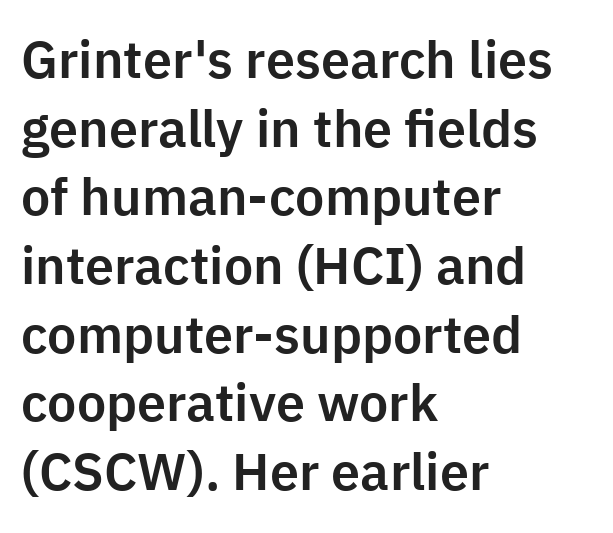
{"serif": "no", "italic": "no", "width": "normal", "stroke_contrast": "low", "x_height": "medium", "monospaced": "no", "underline": "no", "align": "left", "line_spacing": "normal", "line_spacing_ratio": 1.32, "letter_spacing": "normal", "letter_spacing_em": 0.0, "glyph_px": 52}
